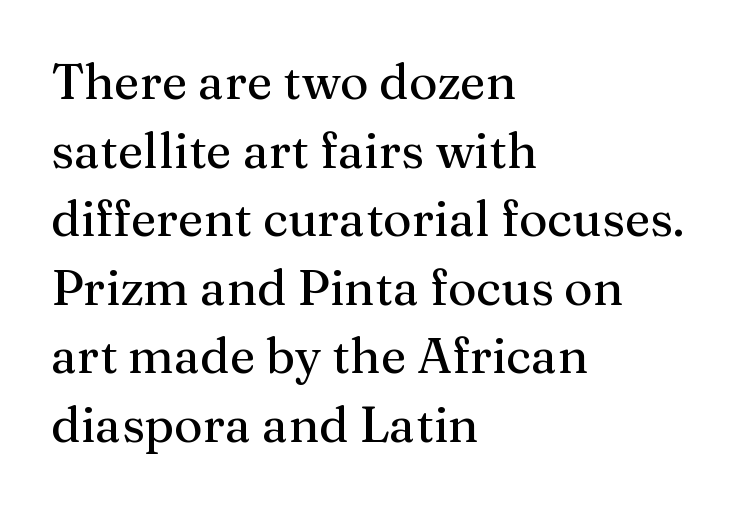
Q: Is the text italic (slanted)? A: No, it is upright.
Q: Is the typeface a serif or a sans-serif typeface? A: Serif.
Q: Is the text underlined? A: No.
Q: How is the paragraph aligned? A: Left-aligned.
Q: Is the spacing between letters normal or unusually wide? A: Normal.
Q: Is the spacing between lines tight, normal or loose? A: Normal.
Q: Width (condensed, normal, or wide)? A: Normal.
Q: Stroke contrast? A: Medium.
Q: x-height? A: Medium.
Q: Monospaced? A: No.
